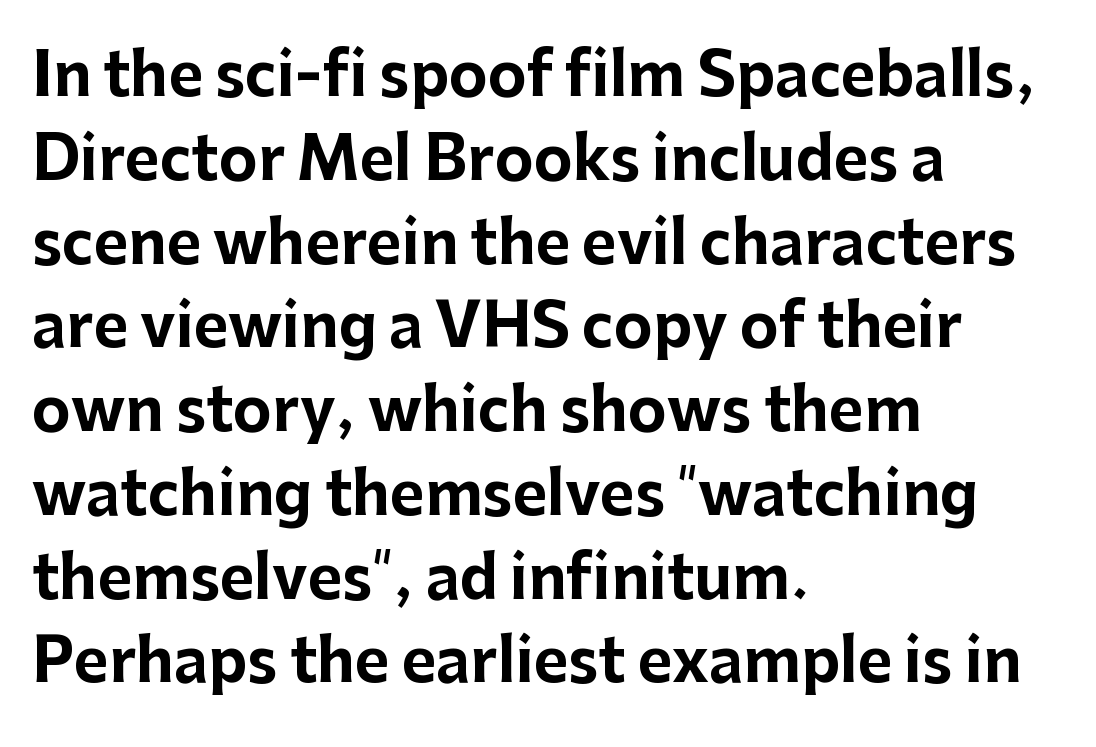
Letter spacing: default. Varying glyph widths throughout — classic text-font behaviour. Posture: upright roman. Underline: absent. Alignment: flush left.
